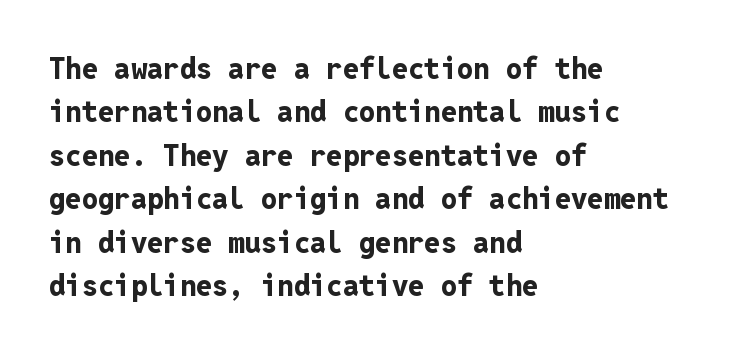
The image shows 29 px bold sans-serif type, upright, monospaced; set left-aligned, normal line spacing (1.5x), normal letter spacing, not underlined; low stroke contrast and a medium x-height.
